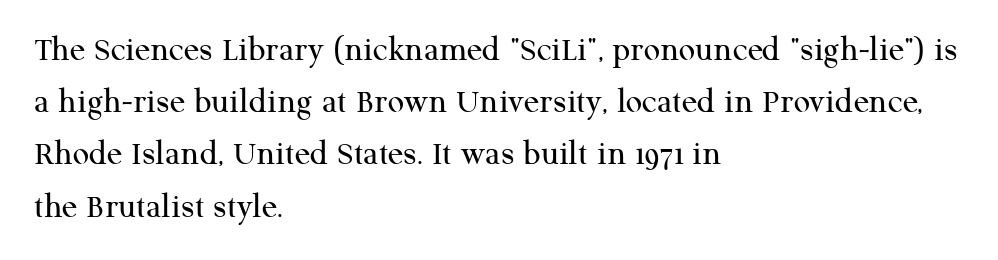
The image shows 36 px regular-weight serif type, upright; set left-aligned, normal line spacing (1.45x), normal letter spacing, not underlined; medium stroke contrast and a medium x-height.
